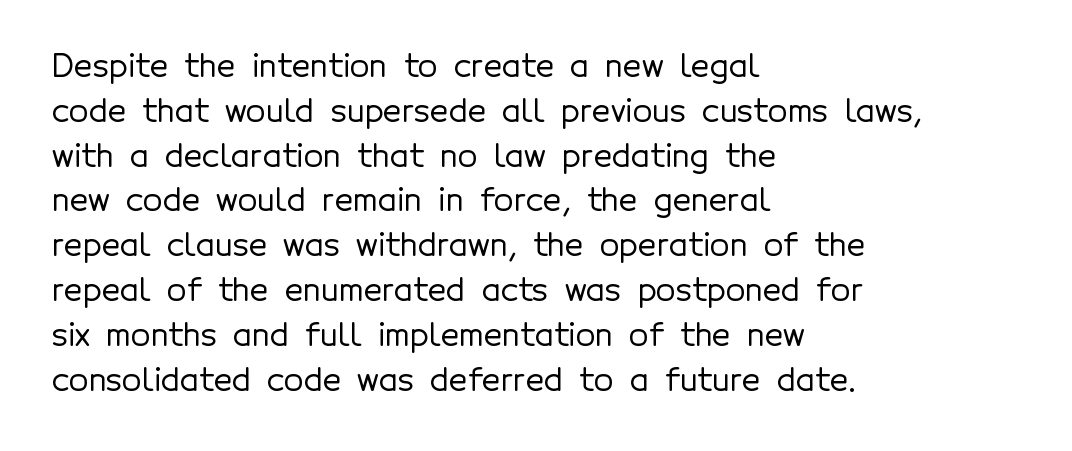
Q: Is the text italic (slanted)? A: No, it is upright.
Q: Is the typeface a serif or a sans-serif typeface? A: Sans-serif.
Q: Is the text underlined? A: No.
Q: How is the paragraph aligned? A: Left-aligned.
Q: Is the spacing between letters normal or unusually wide? A: Normal.
Q: Is the spacing between lines tight, normal or loose? A: Normal.
Q: Width (condensed, normal, or wide)? A: Normal.
Q: x-height? A: Medium.
Q: Monospaced? A: No.
